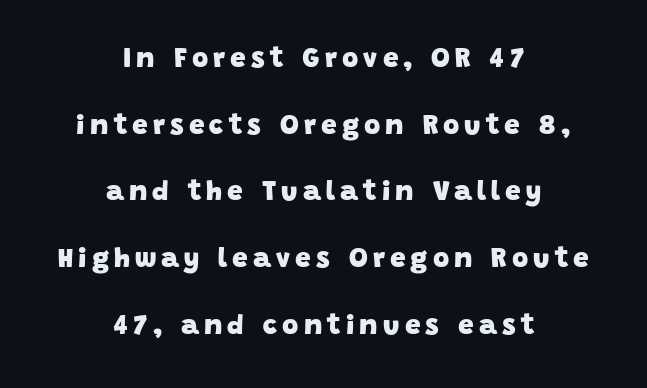
Summary of weight: heavy, a full bold. Proportional: the letters do not fall into vertical columns. Unmarked baselines from the first word to the last. These lines stand farther apart than default settings would place them. Stroke terminals: plain, sans-serif. The whitespace from short lines is split evenly between both sides.
